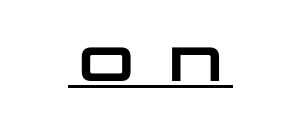
Q: Is the text bold? A: Yes.
Q: Is the typeface a serif or a sans-serif typeface? A: Sans-serif.
Q: Is the text underlined? A: Yes.
Q: Is the spacing between letters normal or unusually wide? A: Unusually wide.
Q: Width (condensed, normal, or wide)? A: Wide.
Q: Stroke contrast? A: Low.
Q: x-height? A: Large.
Q: Monospaced? A: No.
